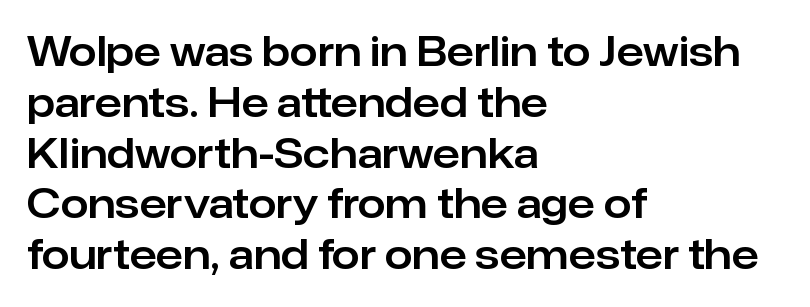
{"serif": "no", "italic": "no", "width": "normal", "stroke_contrast": "low", "x_height": "medium", "monospaced": "no", "underline": "no", "align": "left", "line_spacing": "normal", "line_spacing_ratio": 1.27, "letter_spacing": "normal", "letter_spacing_em": 0.0, "glyph_px": 40}
